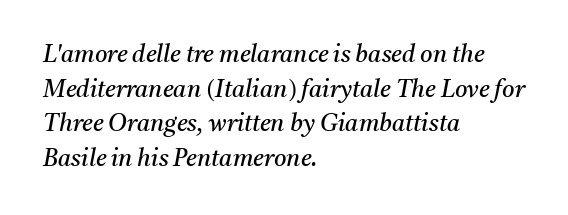
The image shows 24 px text type, italic (leaning right); set left-aligned, normal line spacing (1.44x), normal letter spacing, not underlined.
